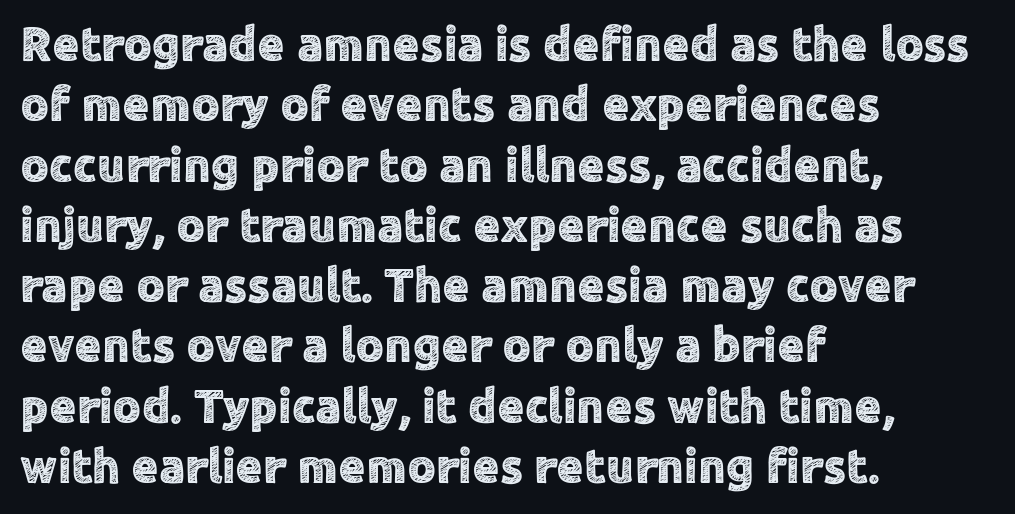
Q: Is the text italic (slanted)? A: No, it is upright.
Q: Is the typeface a serif or a sans-serif typeface? A: Sans-serif.
Q: Is the text underlined? A: No.
Q: How is the paragraph aligned? A: Left-aligned.
Q: Is the spacing between letters normal or unusually wide? A: Normal.
Q: Width (condensed, normal, or wide)? A: Normal.
Q: x-height? A: Medium.
Q: Monospaced? A: No.
